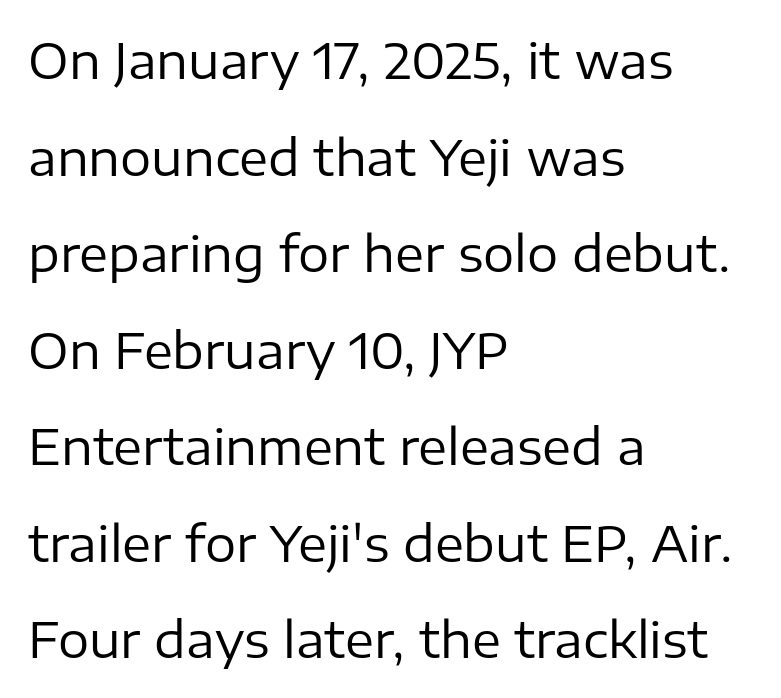
Q: Is the text bold? A: No.
Q: Is the text italic (slanted)? A: No, it is upright.
Q: Is the typeface a serif or a sans-serif typeface? A: Sans-serif.
Q: Is the text underlined? A: No.
Q: How is the paragraph aligned? A: Left-aligned.
Q: Is the spacing between letters normal or unusually wide? A: Normal.
Q: Is the spacing between lines tight, normal or loose? A: Loose.
Q: Width (condensed, normal, or wide)? A: Normal.
Q: Stroke contrast? A: Low.
Q: x-height? A: Medium.
Q: Monospaced? A: No.
